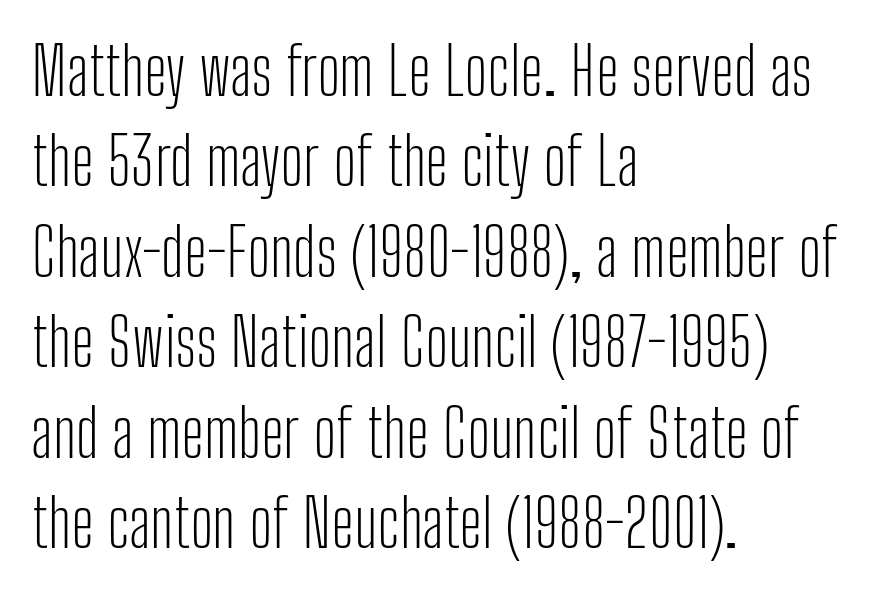
Q: Is the text bold? A: No.
Q: Is the text italic (slanted)? A: No, it is upright.
Q: Is the typeface a serif or a sans-serif typeface? A: Sans-serif.
Q: Is the text underlined? A: No.
Q: How is the paragraph aligned? A: Left-aligned.
Q: Is the spacing between letters normal or unusually wide? A: Normal.
Q: Is the spacing between lines tight, normal or loose? A: Normal.
Q: Width (condensed, normal, or wide)? A: Condensed.
Q: Stroke contrast? A: Low.
Q: x-height? A: Medium.
Q: Monospaced? A: No.
